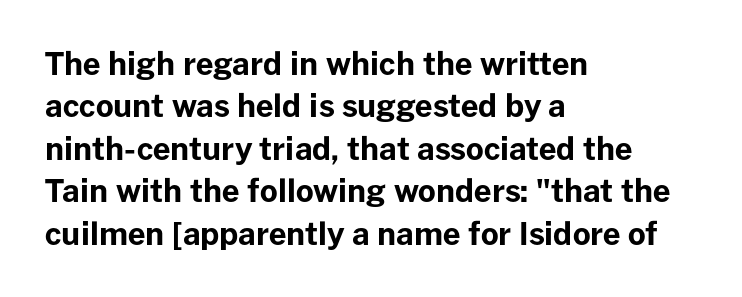
The image shows 31 px bold sans-serif type, upright; set left-aligned, normal line spacing (1.37x), normal letter spacing, not underlined; low stroke contrast and a medium x-height.
